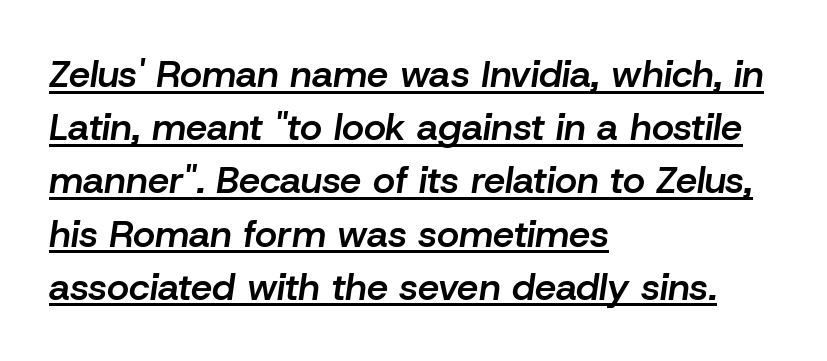
{"italic": "yes", "lean": "right", "slant_degrees": 8, "bold": "semi", "weight": "semibold", "width": "normal", "stroke_contrast": "low", "x_height": "medium", "monospaced": "no", "underline": "yes", "align": "left", "line_spacing": "normal", "line_spacing_ratio": 1.4, "letter_spacing": "normal", "letter_spacing_em": 0.0, "glyph_px": 38}
